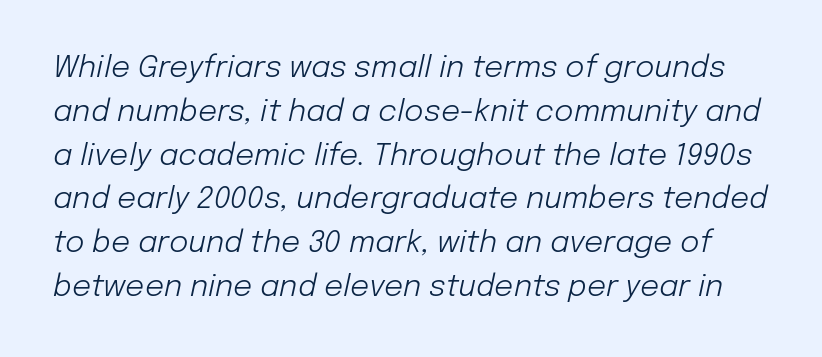
The image shows 30 px light type, italic (leaning right); set normal line spacing (1.46x), normal letter spacing, not underlined; low stroke contrast and a medium x-height.
